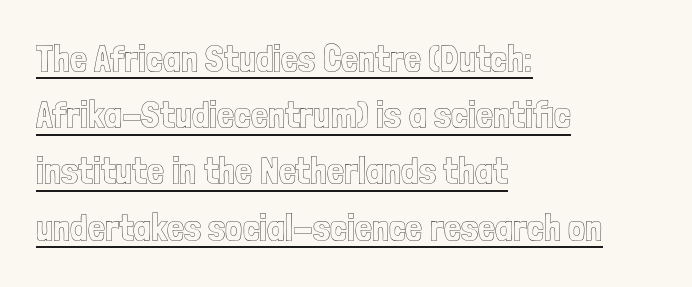
Q: Is the text italic (slanted)? A: No, it is upright.
Q: Is the text underlined? A: Yes.
Q: How is the paragraph aligned? A: Left-aligned.
Q: Is the spacing between letters normal or unusually wide? A: Normal.
Q: Is the spacing between lines tight, normal or loose? A: Normal.
Q: Width (condensed, normal, or wide)? A: Condensed.
Q: x-height? A: Medium.
Q: Monospaced? A: No.
